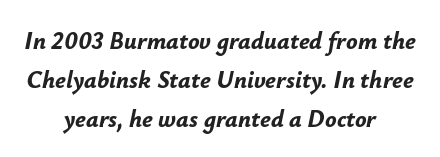
Baseline-to-baseline distance is the conventional proportion of letter height. Glyph-to-glyph distance matches everyday printed text. The space directly below the letters is spotless. Every row of glyphs is offset so its center matches the block's center. This is heavy type, rendered in bold.
